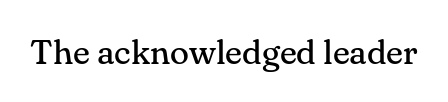
Q: Is the text bold? A: No.
Q: Is the text italic (slanted)? A: No, it is upright.
Q: Is the typeface a serif or a sans-serif typeface? A: Serif.
Q: Is the text underlined? A: No.
Q: Is the spacing between letters normal or unusually wide? A: Normal.
Q: Width (condensed, normal, or wide)? A: Normal.
Q: Stroke contrast? A: Medium.
Q: x-height? A: Small.
Q: Monospaced? A: No.
